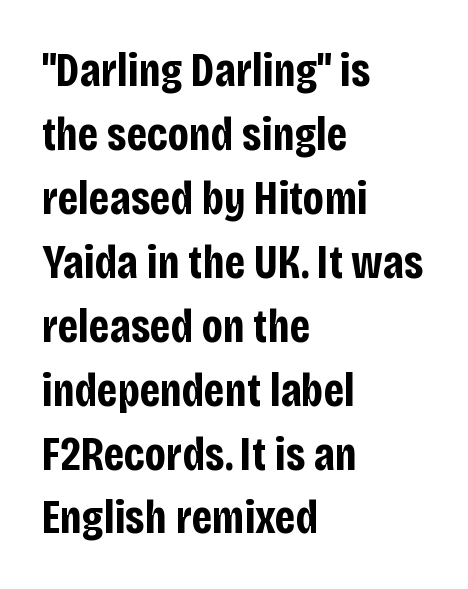
Q: Is the text bold? A: Yes.
Q: Is the text italic (slanted)? A: No, it is upright.
Q: Is the typeface a serif or a sans-serif typeface? A: Sans-serif.
Q: Is the text underlined? A: No.
Q: How is the paragraph aligned? A: Left-aligned.
Q: Is the spacing between letters normal or unusually wide? A: Normal.
Q: Is the spacing between lines tight, normal or loose? A: Normal.
Q: Width (condensed, normal, or wide)? A: Condensed.
Q: Stroke contrast? A: Low.
Q: x-height? A: Large.
Q: Monospaced? A: No.
